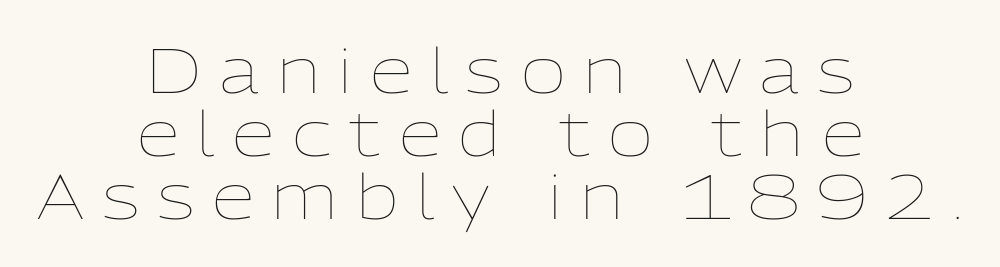
Characters follow at a spacing far wider than the type designer built in. The zone under the glyphs is completely vacant. The type sits square on the baseline with zero lean. Students, observe: this is what under-led, compact text looks like. Where is the straight margin? There isn't one; the lines are centered.
